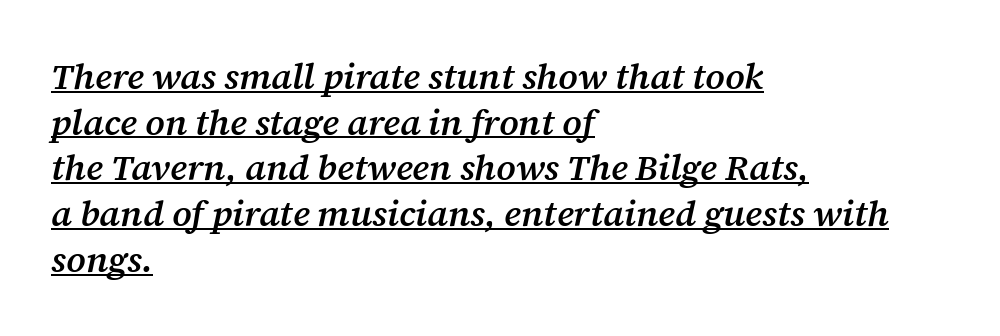
The image shows 36 px semibold serif type, italic (leaning right); set left-aligned, normal line spacing (1.27x), normal letter spacing, underlined; medium stroke contrast and a medium x-height.
